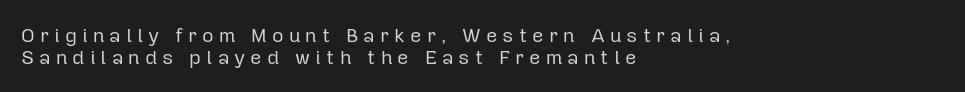
No extra ink here — the face is not bold. Beneath every word, the page is bare. The ragged edge is on the right, which tells us the setting is flush left. The gaps between neighbouring characters are conspicuously large.
